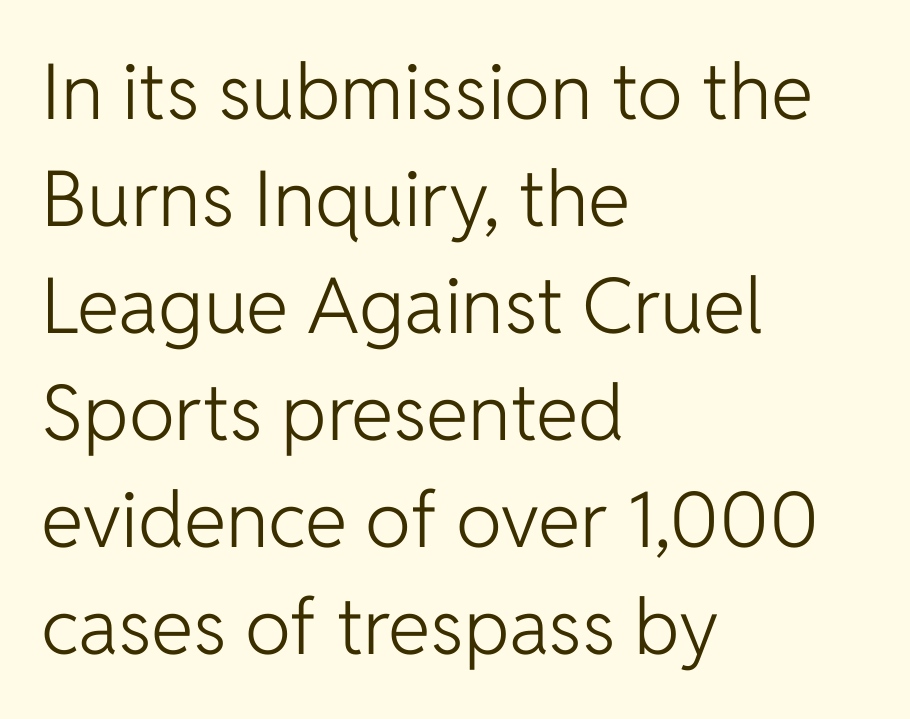
{"serif": "no", "italic": "no", "bold": "no", "weight": "light", "width": "normal", "stroke_contrast": "low", "x_height": "medium", "monospaced": "no", "underline": "no", "align": "left", "line_spacing": "normal", "line_spacing_ratio": 1.39, "letter_spacing": "normal", "letter_spacing_em": 0.0, "glyph_px": 77}
